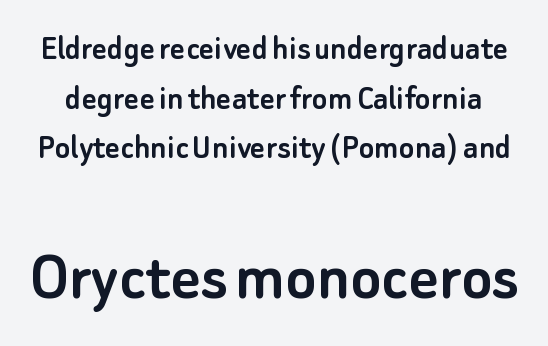
The letters advance in unequal steps, a hallmark of proportional type. A typesetter would label this face a sans. Is there much room between lines? A standard amount, neither cramped nor airy. Here the glyphs are tracked normally, forming tight word shapes.
